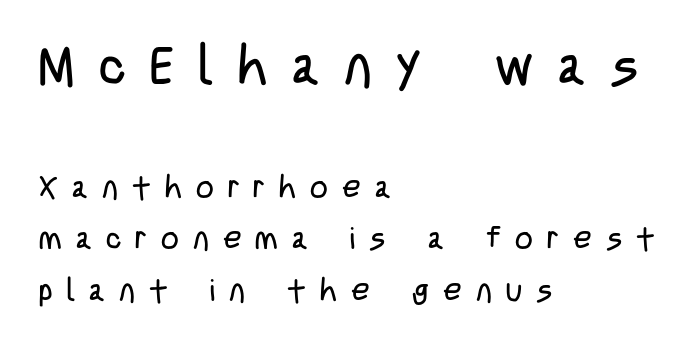
Q: Is the text bold? A: No.
Q: Is the text italic (slanted)? A: No, it is upright.
Q: Is the typeface a serif or a sans-serif typeface? A: Sans-serif.
Q: Is the text underlined? A: No.
Q: How is the paragraph aligned? A: Left-aligned.
Q: Is the spacing between letters normal or unusually wide? A: Unusually wide.
Q: Is the spacing between lines tight, normal or loose? A: Normal.
Q: Which block of text is set in a larger size, the first (top) or the second (bottom)? A: The first (top) one.
Q: Width (condensed, normal, or wide)? A: Condensed.
Q: Stroke contrast? A: Low.
Q: x-height? A: Large.
Q: Monospaced? A: No.
